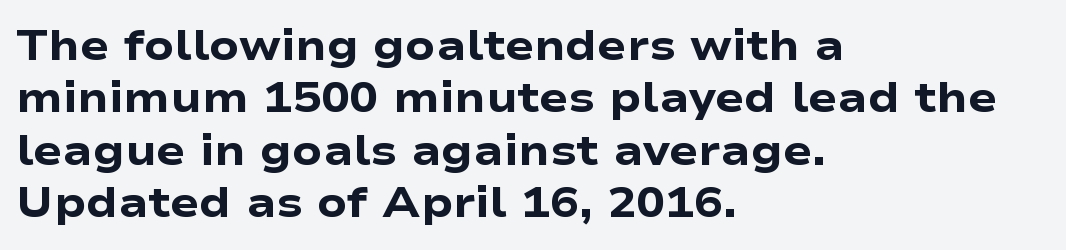
Letterform terminals end flat and unadorned throughout the passage. Ordinary non-slanted type is in use. Just letters on the line, the space beneath them empty. The tracking reads as untouched default to a designer's eye. The rendering uses natural spacing where letterforms have individual widths.
